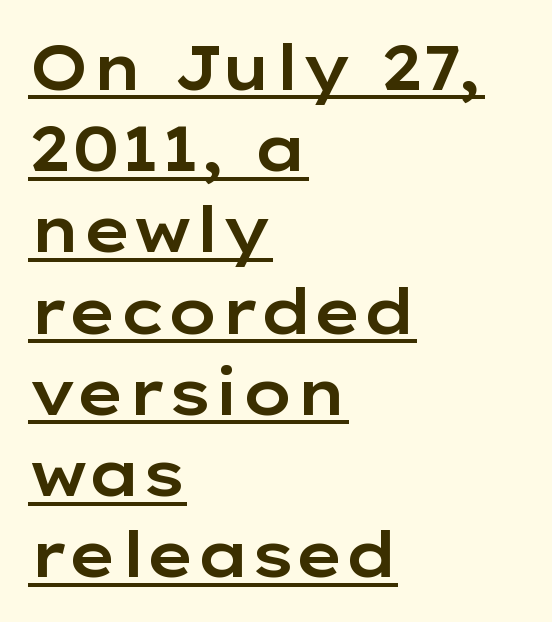
This sample has the flowing, uneven cadence of proportional lettering. The setting favours the left margin, as ordinary paragraphs usually do. Students, observe the line beneath the letters — that is underlining. Standard letterfit; no display-style spreading of the glyphs.
